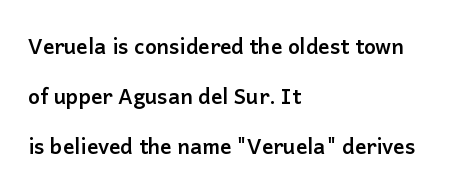
{"italic": "no", "bold": "yes", "underline": "no", "align": "left", "line_spacing": "loose", "line_spacing_ratio": 2.37, "letter_spacing": "normal", "letter_spacing_em": 0.0, "glyph_px": 21}
